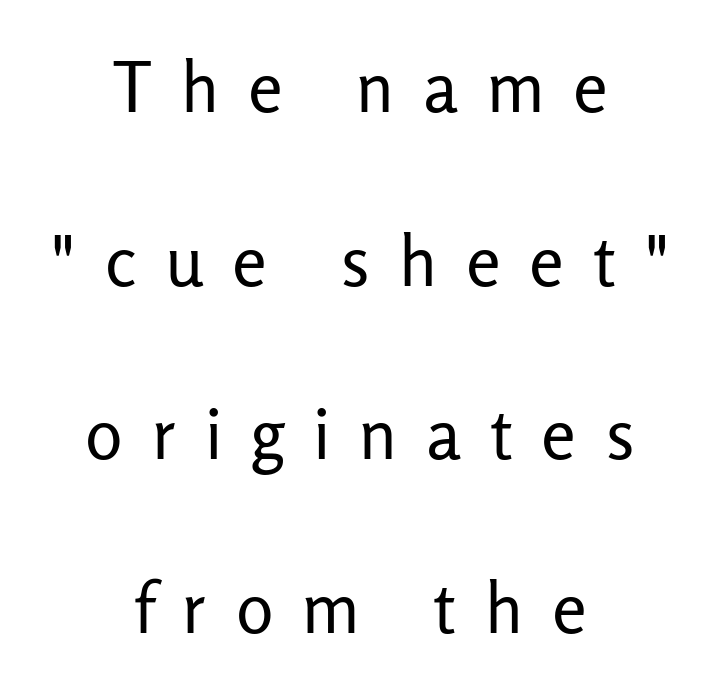
{"serif": "no", "italic": "no", "bold": "no", "weight": "regular", "width": "normal", "stroke_contrast": "low", "x_height": "medium", "monospaced": "no", "underline": "no", "align": "center", "line_spacing": "loose", "line_spacing_ratio": 2.48, "letter_spacing": "wide", "letter_spacing_em": 0.41, "glyph_px": 70}
